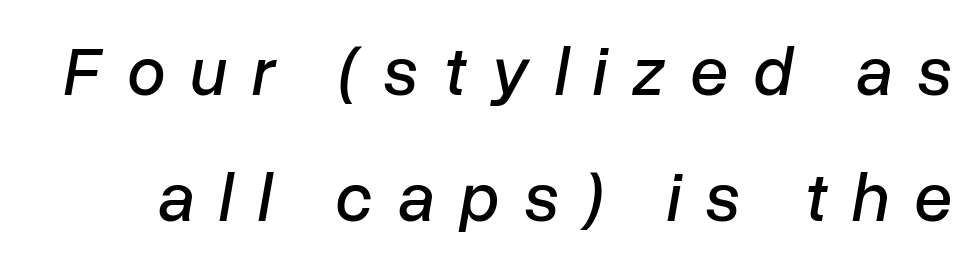
{"italic": "yes", "lean": "right", "slant_degrees": 10, "width": "normal", "stroke_contrast": "low", "x_height": "medium", "monospaced": "no", "underline": "no", "line_spacing_ratio": 1.82, "letter_spacing": "wide", "letter_spacing_em": 0.36, "glyph_px": 69}
